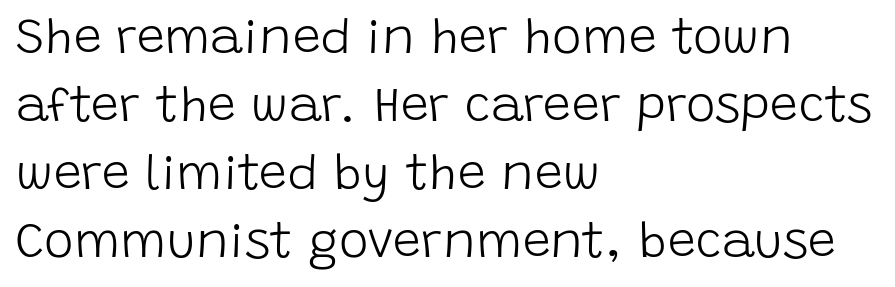
The image shows 50 px light sans-serif type, upright; set left-aligned, normal line spacing (1.36x), normal letter spacing, not underlined; low stroke contrast and a large x-height.
